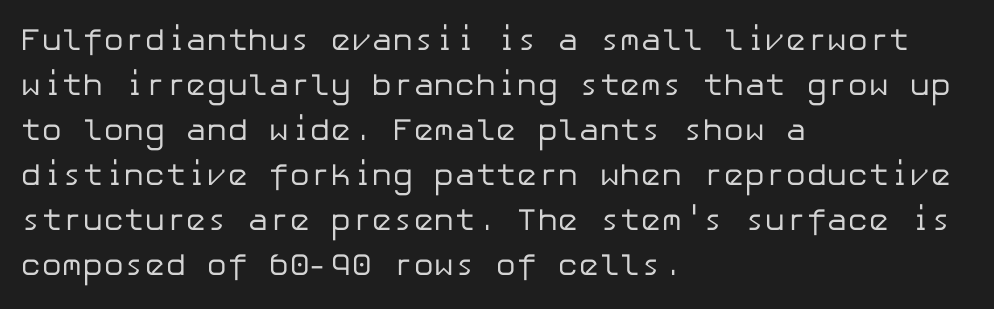
The image shows 31 px regular-weight sans-serif type, upright; set left-aligned, normal line spacing (1.45x), normal letter spacing, not underlined; low stroke contrast and a medium x-height.
